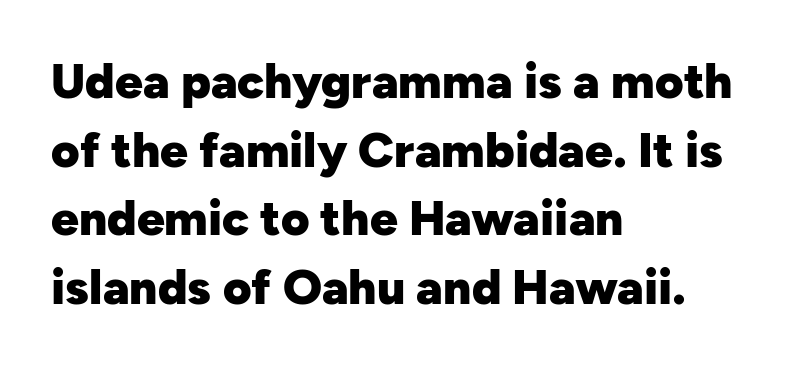
Q: Is the text bold? A: Yes.
Q: Is the text italic (slanted)? A: No, it is upright.
Q: Is the typeface a serif or a sans-serif typeface? A: Sans-serif.
Q: Is the text underlined? A: No.
Q: How is the paragraph aligned? A: Left-aligned.
Q: Is the spacing between letters normal or unusually wide? A: Normal.
Q: Is the spacing between lines tight, normal or loose? A: Normal.
Q: Width (condensed, normal, or wide)? A: Normal.
Q: Stroke contrast? A: Low.
Q: x-height? A: Medium.
Q: Monospaced? A: No.
